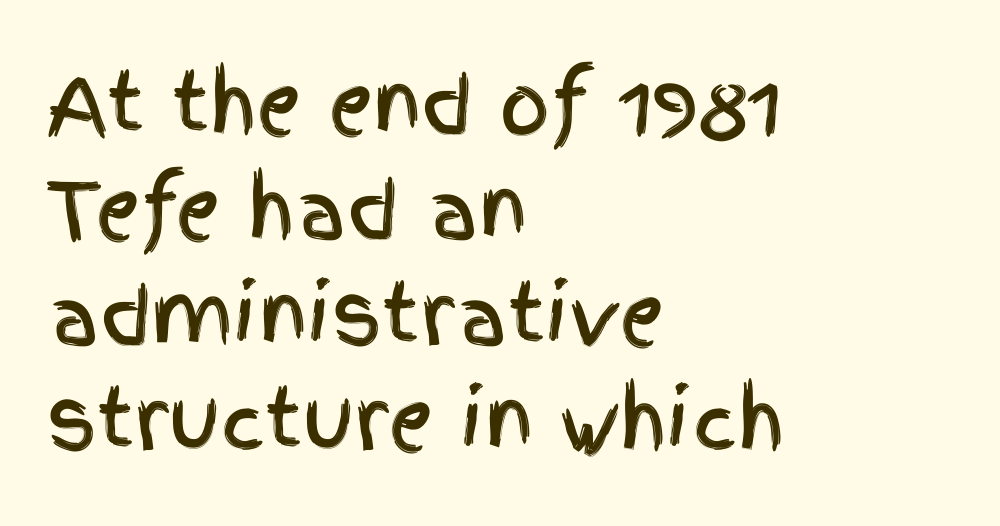
Q: Is the text italic (slanted)? A: No, it is upright.
Q: Is the typeface a serif or a sans-serif typeface? A: Sans-serif.
Q: Is the text underlined? A: No.
Q: How is the paragraph aligned? A: Left-aligned.
Q: Is the spacing between letters normal or unusually wide? A: Normal.
Q: Is the spacing between lines tight, normal or loose? A: Normal.
Q: Width (condensed, normal, or wide)? A: Condensed.
Q: x-height? A: Large.
Q: Monospaced? A: No.
